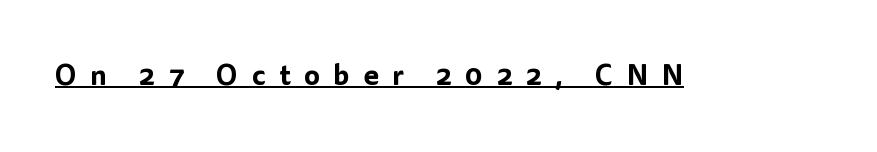
The image shows 28 px sans-serif type, upright; set unusually wide letter spacing (+0.48 em), underlined; low stroke contrast and a medium x-height.
